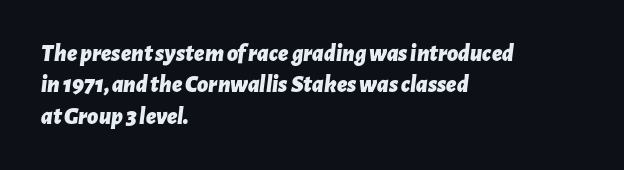
The image shows 24 px bold type, italic (leaning right); set left-aligned, normal line spacing (1.31x), normal letter spacing, not underlined.
